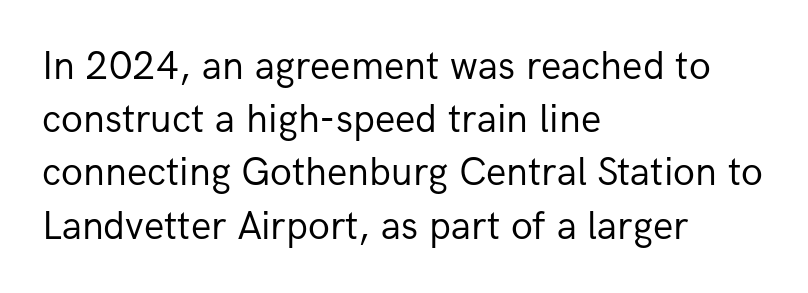
{"serif": "no", "italic": "no", "bold": "no", "weight": "regular", "width": "normal", "stroke_contrast": "low", "x_height": "medium", "monospaced": "no", "underline": "no", "align": "left", "line_spacing": "normal", "line_spacing_ratio": 1.33, "letter_spacing": "normal", "letter_spacing_em": 0.0, "glyph_px": 40}
